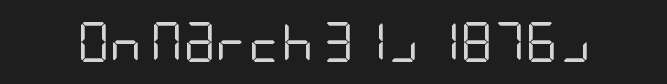
{"serif": "no", "italic": "no", "bold": "no", "weight": "regular", "width": "condensed", "stroke_contrast": "low", "x_height": "large", "underline": "no", "letter_spacing": "normal", "letter_spacing_em": 0.0, "glyph_px": 40}
